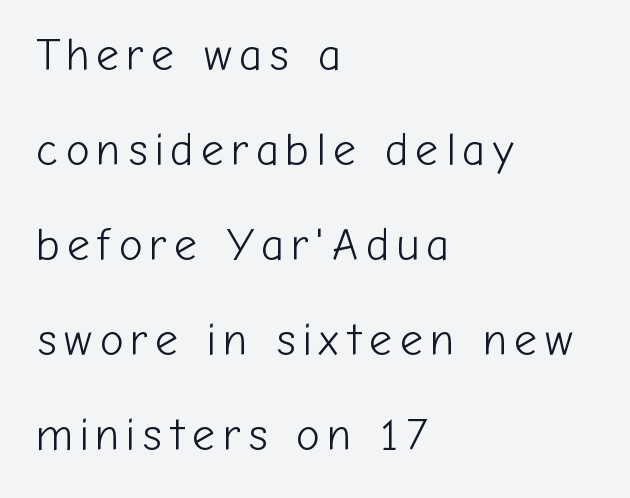
Q: Is the text bold? A: No.
Q: Is the text italic (slanted)? A: No, it is upright.
Q: Is the typeface a serif or a sans-serif typeface? A: Sans-serif.
Q: Is the text underlined? A: No.
Q: How is the paragraph aligned? A: Left-aligned.
Q: Is the spacing between lines tight, normal or loose? A: Loose.
Q: Width (condensed, normal, or wide)? A: Normal.
Q: Stroke contrast? A: Low.
Q: x-height? A: Medium.
Q: Monospaced? A: No.
